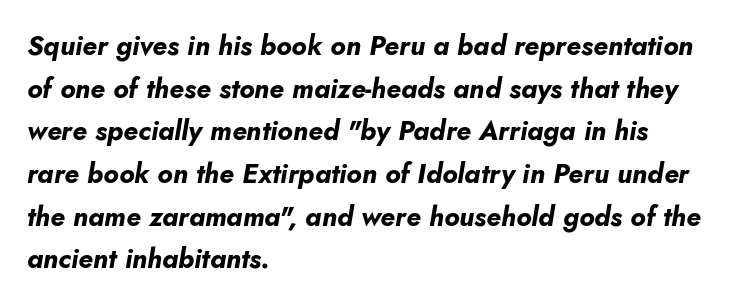
Stroke thickness is high; the sample reads as a true bold. This block has exactly the height ordinary leading produces. The line texture is even and compact thanks to regular tracking. Any mark beneath the type? The region is blank.
